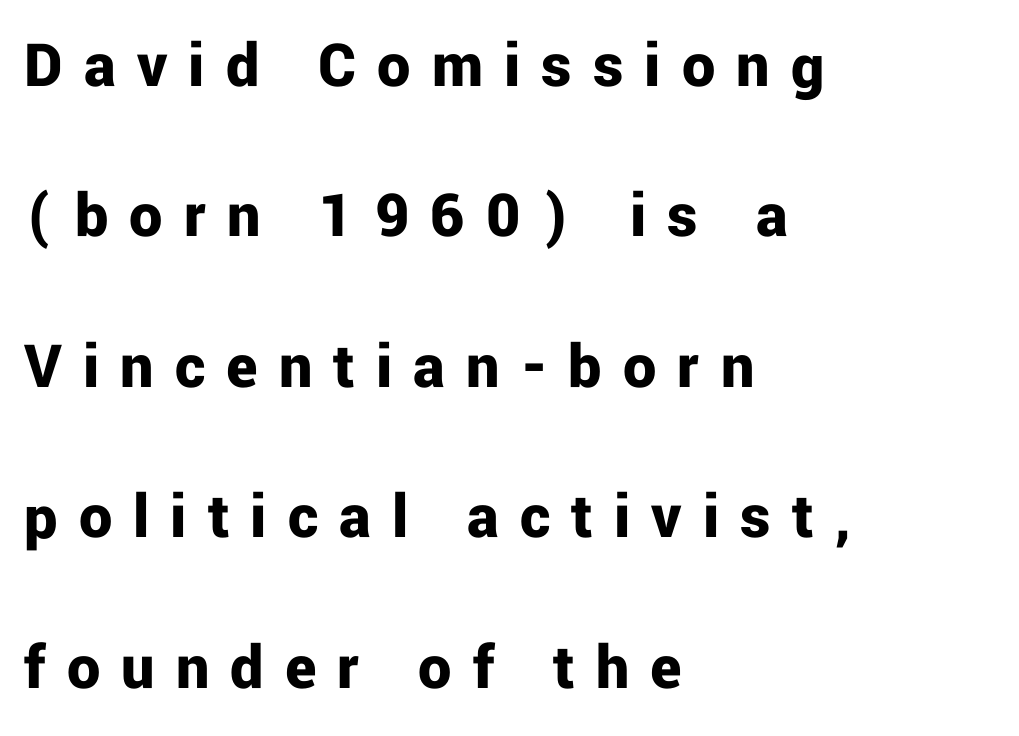
{"serif": "no", "italic": "no", "bold": "yes", "weight": "bold", "width": "normal", "stroke_contrast": "low", "x_height": "medium", "monospaced": "no", "underline": "no", "align": "left", "line_spacing": "loose", "line_spacing_ratio": 2.28, "letter_spacing": "wide", "letter_spacing_em": 0.32, "glyph_px": 66}
